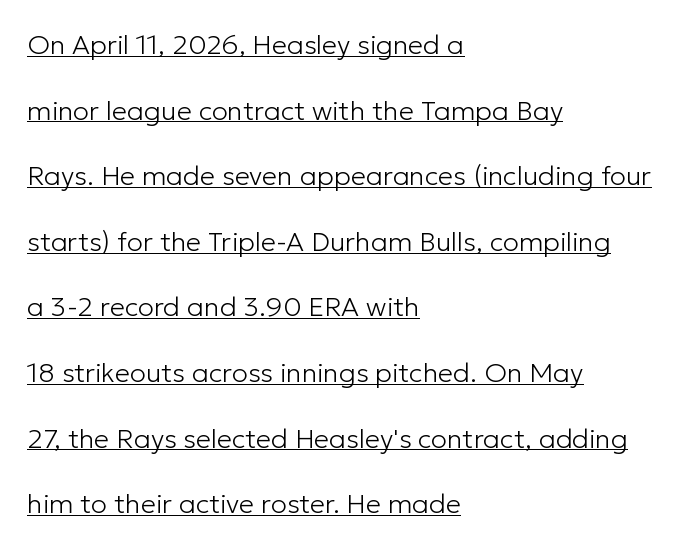
Q: Is the text bold? A: No.
Q: Is the text italic (slanted)? A: No, it is upright.
Q: Is the text underlined? A: Yes.
Q: How is the paragraph aligned? A: Left-aligned.
Q: Is the spacing between letters normal or unusually wide? A: Normal.
Q: Is the spacing between lines tight, normal or loose? A: Loose.
